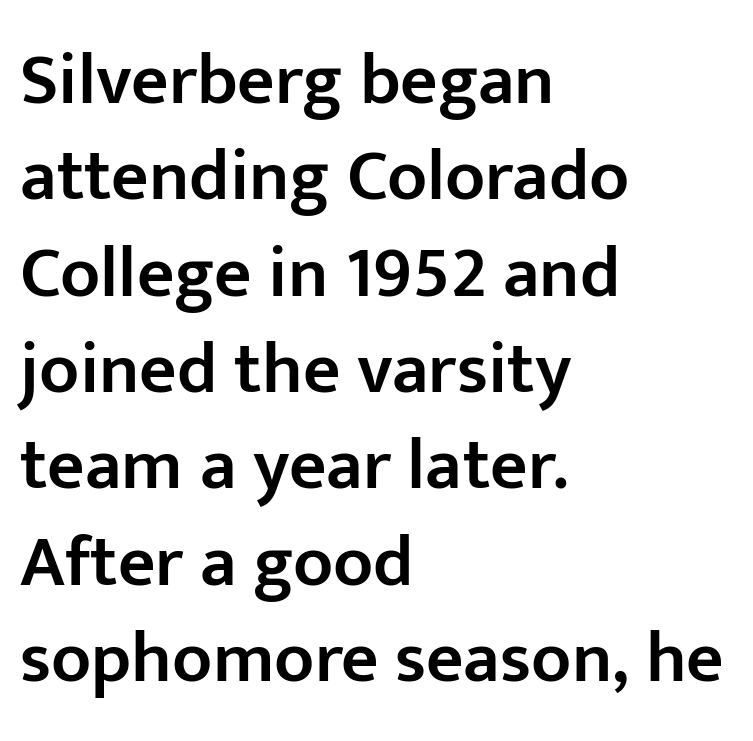
The image shows 73 px semibold sans-serif type, upright; set left-aligned, normal line spacing (1.32x), normal letter spacing, not underlined; low stroke contrast and a medium x-height.
